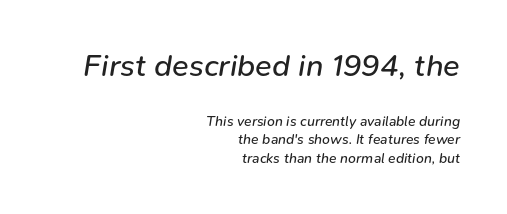
{"italic": "yes", "lean": "right", "slant_degrees": 9, "bold": "no", "weight": "regular", "width": "normal", "stroke_contrast": "low", "x_height": "medium", "monospaced": "no", "underline": "no", "align": "right", "line_spacing": "normal", "line_spacing_ratio": 1.32, "letter_spacing": "normal", "letter_spacing_em": 0.0, "larger_block": "first", "size_ratio": 2.21, "glyph_px": 31}
